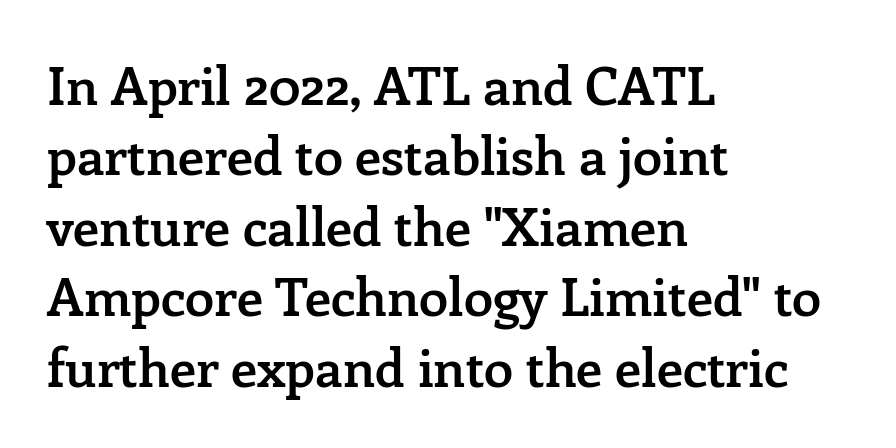
The image shows 53 px semibold serif type, upright; set left-aligned, normal line spacing (1.33x), normal letter spacing, not underlined; low stroke contrast and a medium x-height.
